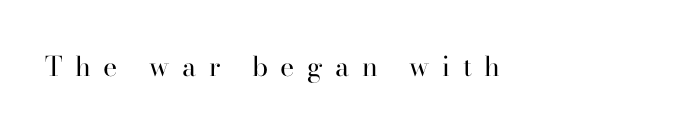
Q: Is the text bold? A: No.
Q: Is the text italic (slanted)? A: No, it is upright.
Q: Is the text underlined? A: No.
Q: Is the spacing between letters normal or unusually wide? A: Unusually wide.
